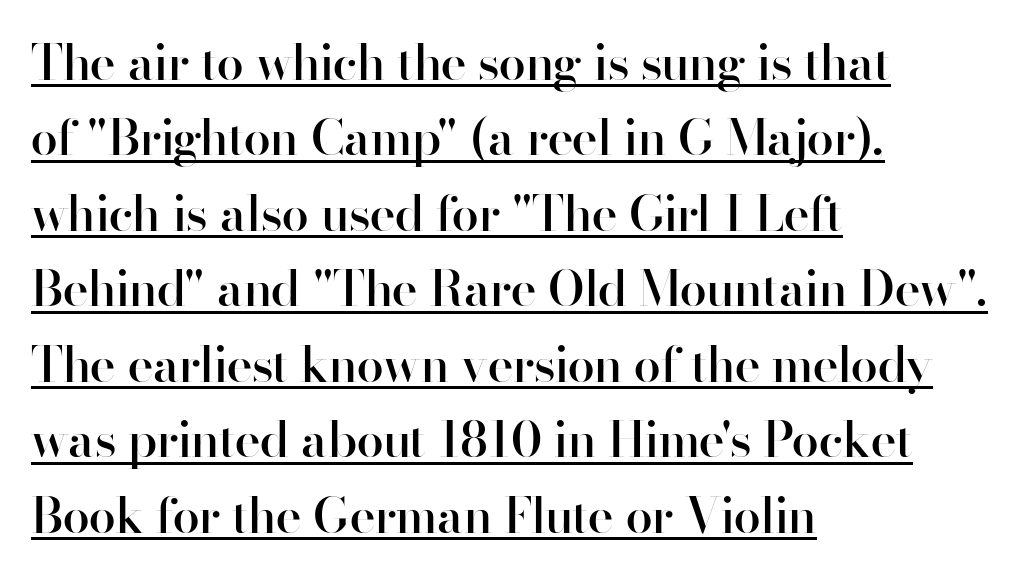
{"serif": "no", "italic": "no", "bold": "semi", "weight": "semibold", "width": "normal", "stroke_contrast": "high", "x_height": "small", "monospaced": "no", "underline": "yes", "align": "left", "line_spacing": "normal", "line_spacing_ratio": 1.54, "letter_spacing": "normal", "letter_spacing_em": 0.0, "glyph_px": 49}
